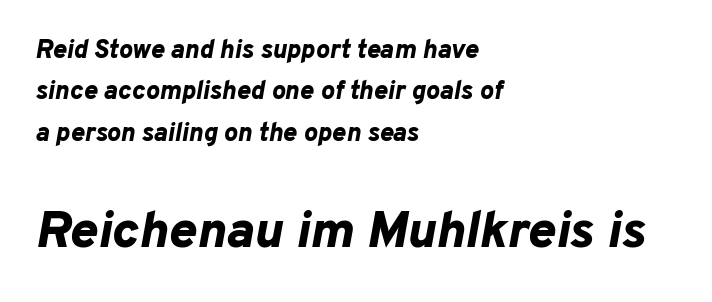
You'd pick this weight for a headline — it's a proper bold. Descenders are the only things crossing below the line. Each new line begins a customary step beneath the previous one. Larger block? The one below; the one above is distinctly smaller. Glyph-to-glyph distance matches everyday printed text. The passage shown is typed in a proportional face where columns would drift.
